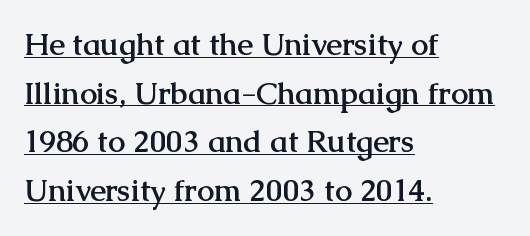
Standard letterfit; no display-style spreading of the glyphs. Students, this is bold: see how much ink each stroke carries. The line-height multiplier appears to be the usual default. The face used here appears with an underline applied. Varying glyph widths throughout — classic text-font behaviour. Line starts are locked; line ends wander.
